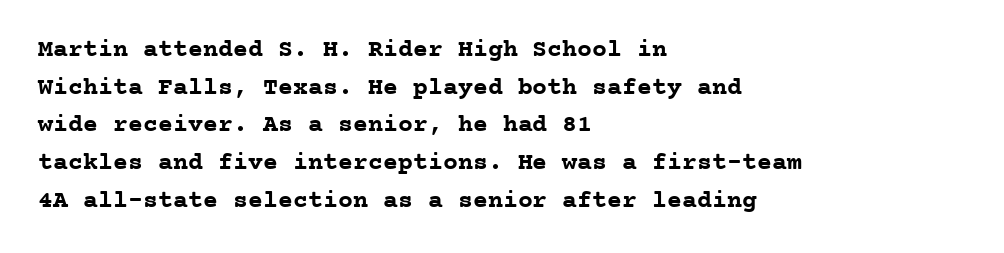
Q: Is the text bold? A: Yes.
Q: Is the text italic (slanted)? A: No, it is upright.
Q: Is the text underlined? A: No.
Q: How is the paragraph aligned? A: Left-aligned.
Q: Is the spacing between letters normal or unusually wide? A: Normal.
Q: Is the spacing between lines tight, normal or loose? A: Normal.
